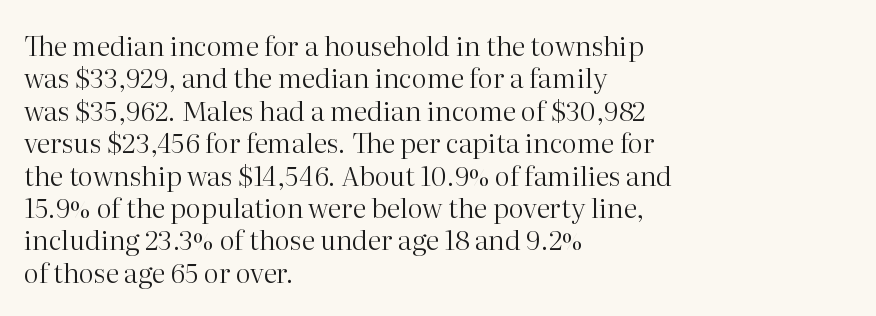
Q: Is the text bold? A: No.
Q: Is the text italic (slanted)? A: No, it is upright.
Q: Is the text underlined? A: No.
Q: How is the paragraph aligned? A: Left-aligned.
Q: Is the spacing between letters normal or unusually wide? A: Normal.
